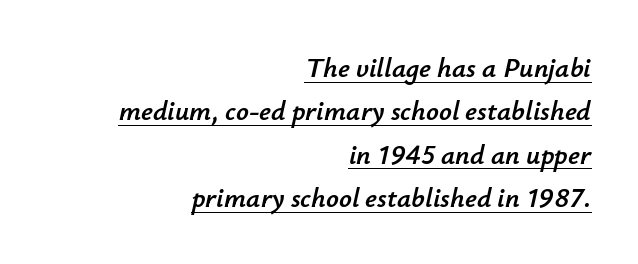
Spacing verdict: proportional, widths tailored to each character. Honestly, the letter spacing is just normal — you wouldn't notice it. Leftover space on each line is placed entirely before the opening word. Quick note: italic. Whoever set this chose a conventional vertical rhythm. The lettering is marked with a stroke running underneath it.
